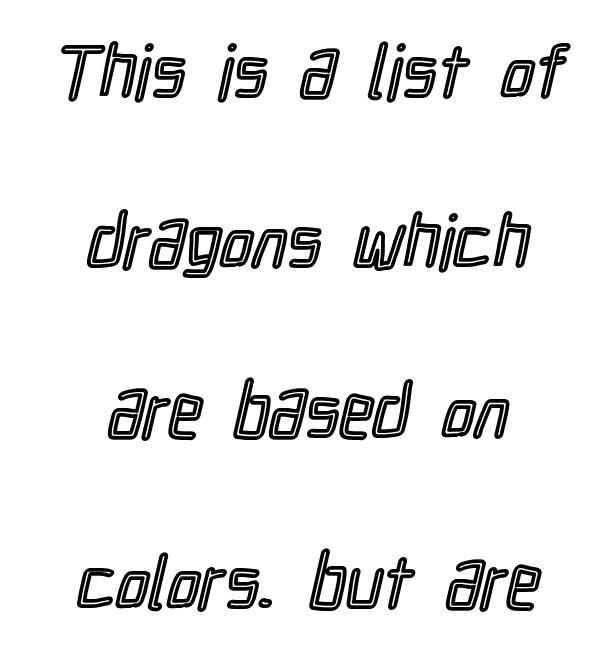
{"width": "condensed", "x_height": "medium", "monospaced": "no", "underline": "no", "align": "center", "line_spacing": "loose", "line_spacing_ratio": 2.3, "letter_spacing": "normal", "letter_spacing_em": 0.0, "glyph_px": 74}
